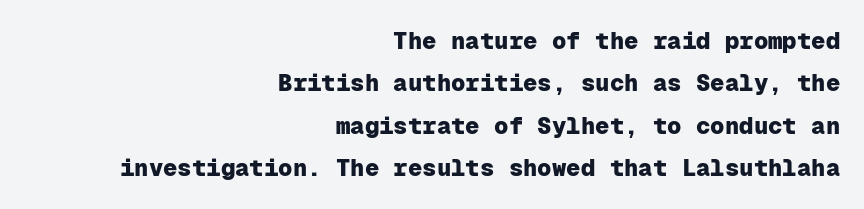
Q: Is the text bold? A: Yes.
Q: Is the text italic (slanted)? A: No, it is upright.
Q: Is the text underlined? A: No.
Q: How is the paragraph aligned? A: Right-aligned.
Q: Is the spacing between letters normal or unusually wide? A: Normal.
